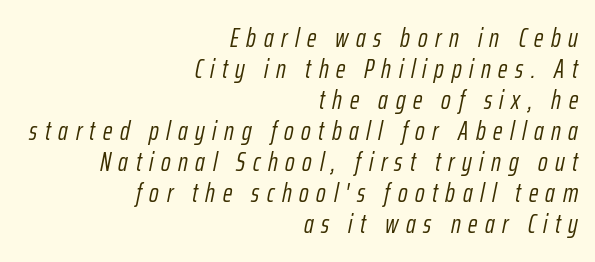
{"italic": "yes", "lean": "right", "slant_degrees": 12, "bold": "no", "underline": "no", "align": "right", "line_spacing_ratio": 1.19, "letter_spacing": "wide", "letter_spacing_em": 0.29, "glyph_px": 26}
